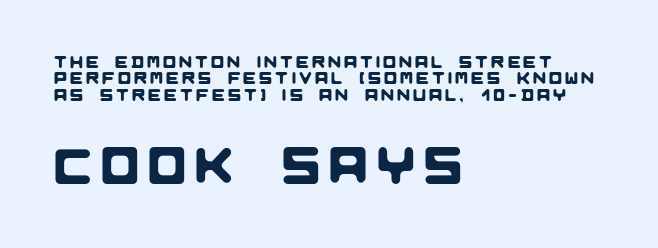
Compare the two chunks: the lower has the greater cap height. Left-aligned paragraph, ragged on the right. Words float on clear page, feet unadorned. Note the varied advance widths — an 'i' is clearly narrower than an 'm'. The designer went with a sans here, leaving each stem footless.
